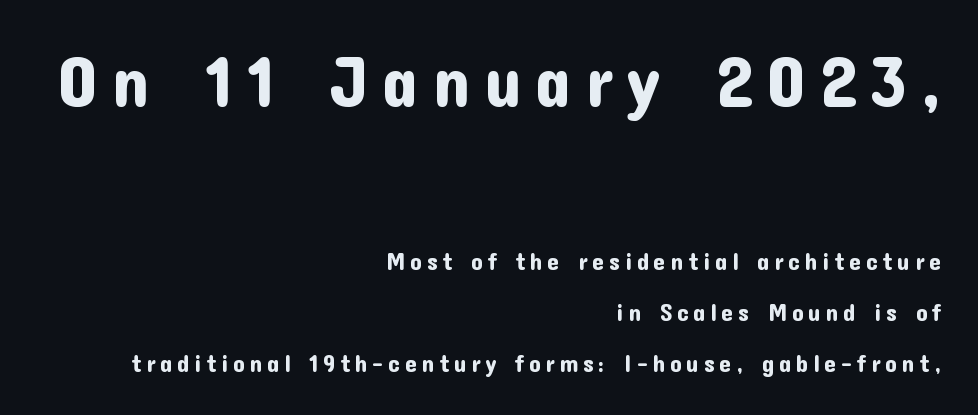
{"serif": "no", "italic": "no", "width": "normal", "stroke_contrast": "low", "x_height": "medium", "monospaced": "no", "underline": "no", "align": "right", "line_spacing": "loose", "line_spacing_ratio": 2.14, "larger_block": "first", "size_ratio": 2.96, "glyph_px": 71}
